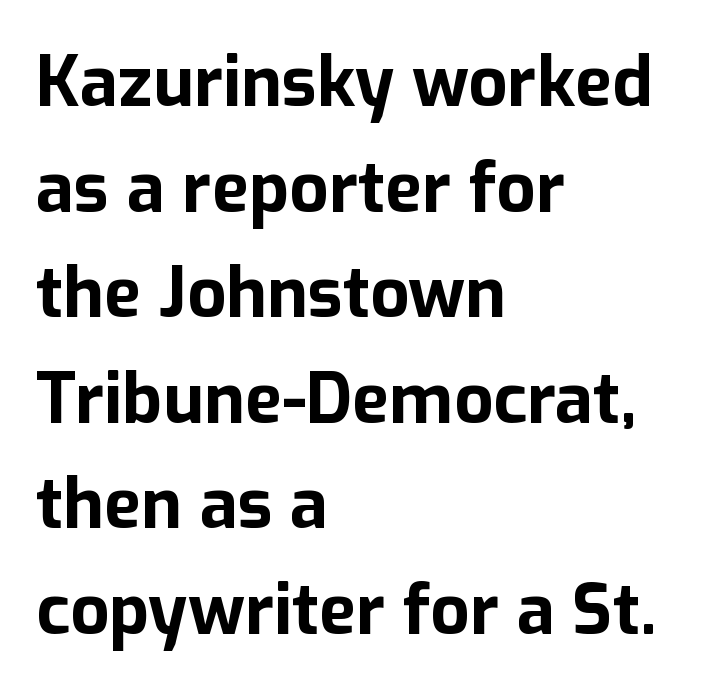
Does the copy run flush right? No — it runs flush left. Regarding leading, the lines here are spaced in the standard way. The lettering holds an erect, upright posture throughout. The typesetting leans heavy: a genuine bold. The baseline area is clear.
